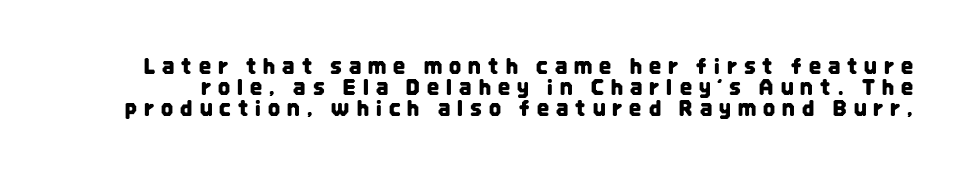
{"italic": "no", "underline": "no", "line_spacing": "tight", "line_spacing_ratio": 1.0, "letter_spacing": "wide", "letter_spacing_em": 0.34, "glyph_px": 21}
